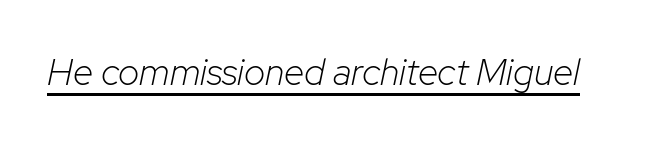
The image shows 37 px light type, italic (leaning right); set normal letter spacing, underlined; low stroke contrast and a medium x-height.
